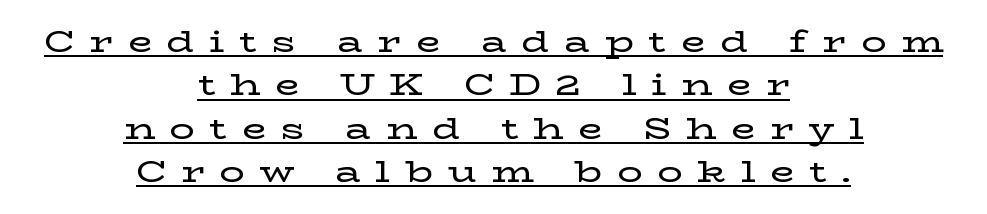
{"serif": "yes", "italic": "no", "width": "wide", "stroke_contrast": "low", "x_height": "medium", "monospaced": "no", "underline": "yes", "align": "center", "line_spacing": "normal", "line_spacing_ratio": 1.4, "letter_spacing": "wide", "letter_spacing_em": 0.48, "glyph_px": 31}
